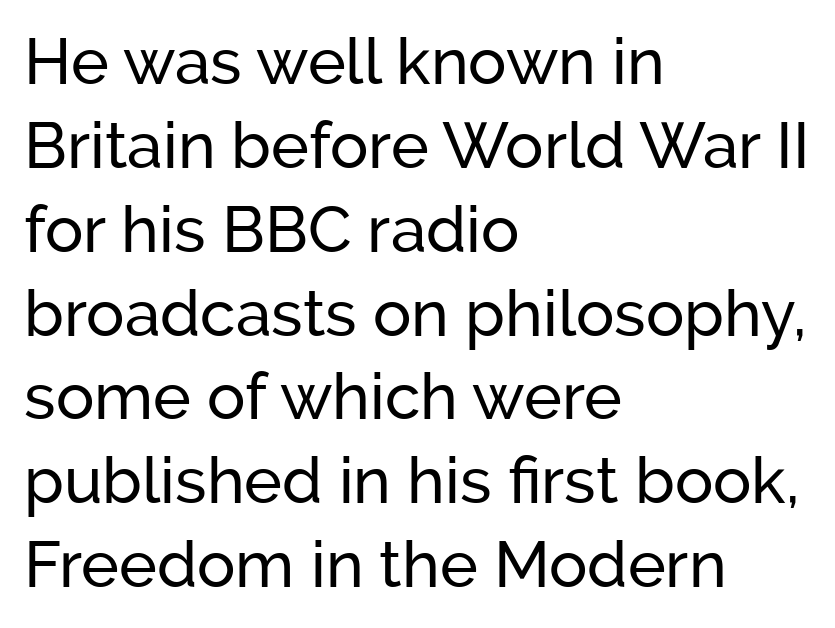
{"serif": "no", "italic": "no", "width": "normal", "stroke_contrast": "low", "x_height": "medium", "monospaced": "no", "underline": "no", "align": "left", "line_spacing": "normal", "line_spacing_ratio": 1.31, "letter_spacing": "normal", "letter_spacing_em": 0.0, "glyph_px": 64}
